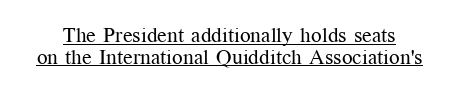
Q: Is the text bold? A: No.
Q: Is the text italic (slanted)? A: No, it is upright.
Q: Is the text underlined? A: Yes.
Q: Is the spacing between letters normal or unusually wide? A: Normal.
Q: Is the spacing between lines tight, normal or loose? A: Tight.
